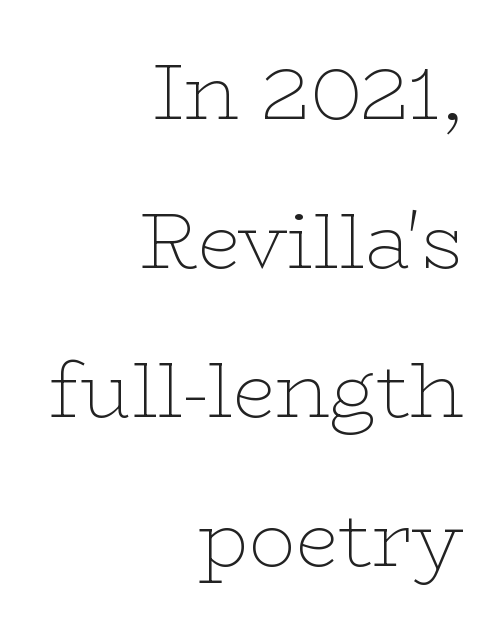
{"serif": "yes", "italic": "no", "bold": "no", "weight": "thin", "width": "wide", "stroke_contrast": "low", "x_height": "medium", "monospaced": "no", "underline": "no", "align": "right", "line_spacing": "loose", "line_spacing_ratio": 1.91, "letter_spacing": "normal", "letter_spacing_em": 0.0, "glyph_px": 78}
